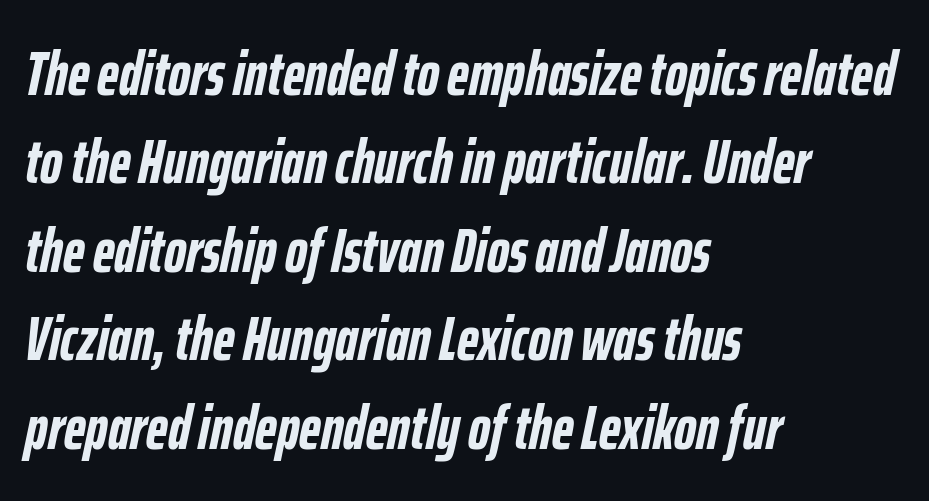
Q: Is the text bold? A: Yes.
Q: Is the text italic (slanted)? A: Yes, it leans right by about 12 degrees.
Q: Is the text underlined? A: No.
Q: How is the paragraph aligned? A: Left-aligned.
Q: Is the spacing between letters normal or unusually wide? A: Normal.
Q: Is the spacing between lines tight, normal or loose? A: Normal.
Q: Width (condensed, normal, or wide)? A: Condensed.
Q: Stroke contrast? A: Low.
Q: x-height? A: Medium.
Q: Monospaced? A: No.
